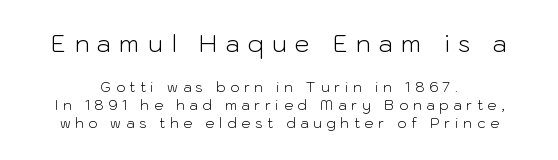
{"italic": "no", "bold": "no", "underline": "no", "line_spacing": "normal", "line_spacing_ratio": 1.29, "letter_spacing": "wide", "letter_spacing_em": 0.34, "larger_block": "first", "size_ratio": 1.71, "glyph_px": 24}
